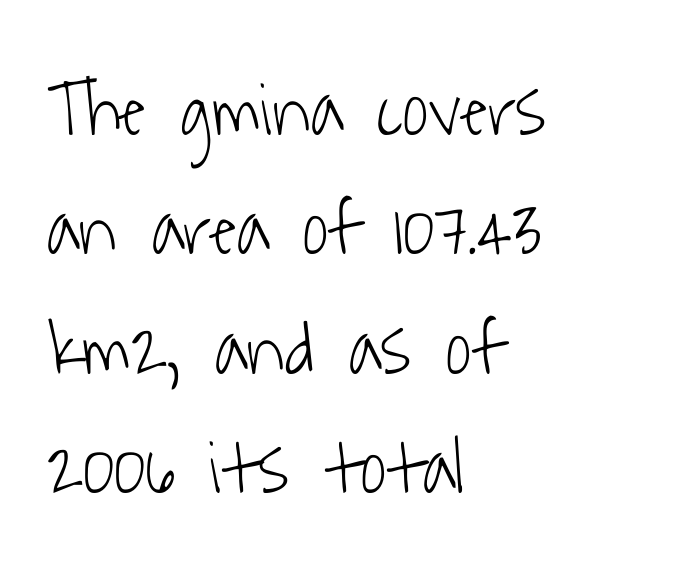
{"serif": "no", "bold": "no", "weight": "light", "width": "condensed", "stroke_contrast": "low", "x_height": "medium", "monospaced": "no", "underline": "no", "align": "left", "line_spacing": "normal", "line_spacing_ratio": 1.53, "letter_spacing": "normal", "letter_spacing_em": 0.0, "glyph_px": 78}
